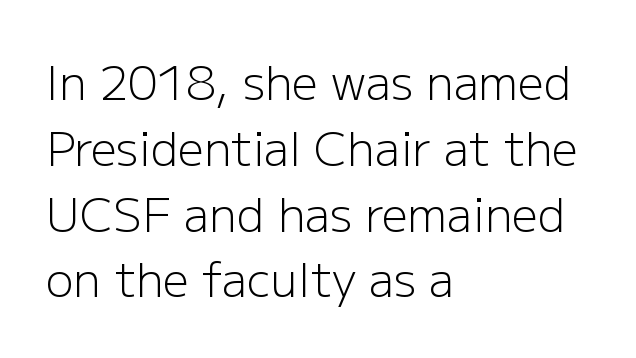
There is no visible air inserted between adjacent glyphs. Ink coverage per letter is moderate at most. If you drew a ruler down the left edge, every line would touch it. Check where the strokes stop: nothing finishes them off — pure sans. The strip under each line holds only bare page.
